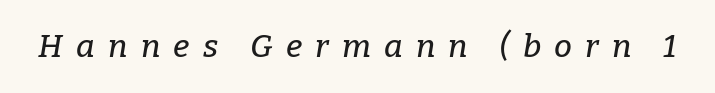
Font category for this specimen: serif. Compared with typical body copy, the letter spacing here is much looser. Every character sits at an angle, as italics do. A typesetter would call this proportional, since set widths differ per character. Type without underlining.
